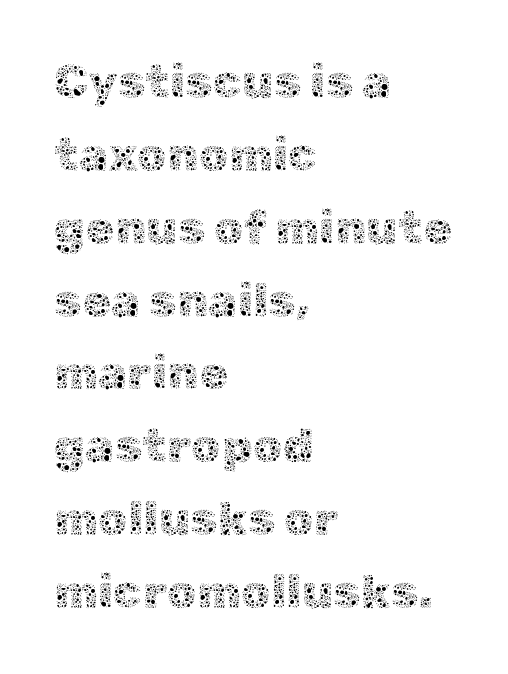
The image shows 47 px thin type, upright; set left-aligned, normal line spacing (1.55x), normal letter spacing, not underlined; a medium x-height.
